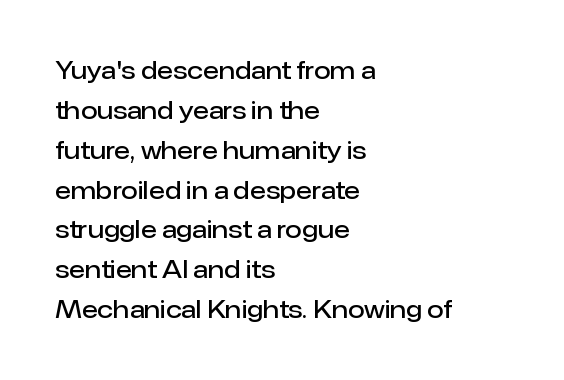
The image shows 24 px text type, upright; set left-aligned, normal line spacing (1.66x), normal letter spacing, not underlined.
